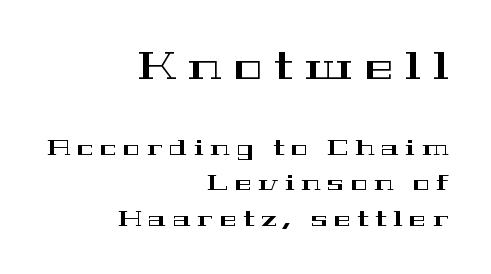
The line texture is sparse and dotted thanks to wide tracking. The lines in this sample share a right terminus and differ only in where they begin. The face used here appears at its bigger size in the upper chunk. Ordinary non-slanted type is in use. Is this a fixed-width face? No — the glyphs have proportional, varying widths. Vertically, the passage feels balanced, rows spaced as you'd expect.
